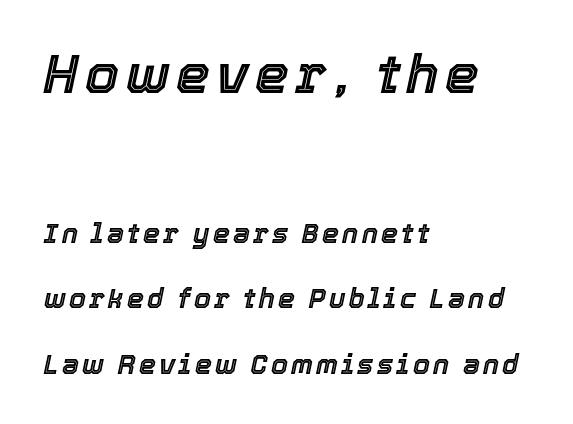
The space between consecutive lines is lavish. Block one is the big one; block two sits smaller underneath. When letters slant like this, we call the style italic. The paragraph has a hard left edge and a soft right edge. These lines are rendered in a variable-pitch font.
